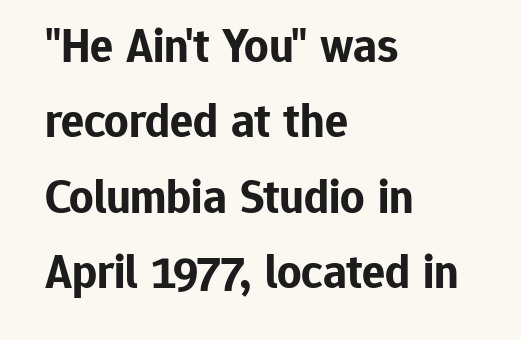
The image shows 48 px bold sans-serif type, upright; set left-aligned, normal line spacing (1.57x), normal letter spacing, not underlined; low stroke contrast and a medium x-height.
